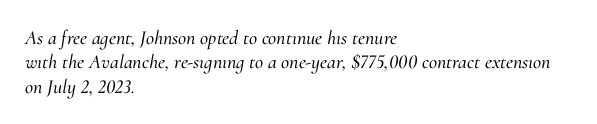
Slant detected: the letters are inclined. The strip under each line holds only bare page. How are the letters spaced? Ordinarily, with no added tracking. The setting favours the left margin, as ordinary paragraphs usually do.
